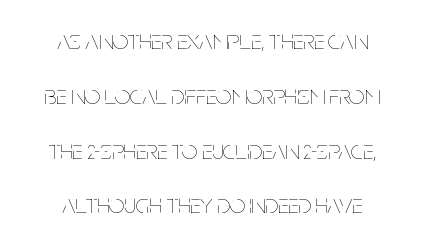
Q: Is the text bold? A: No.
Q: Is the text italic (slanted)? A: No, it is upright.
Q: Is the text underlined? A: No.
Q: How is the paragraph aligned? A: Centered.
Q: Is the spacing between letters normal or unusually wide? A: Normal.
Q: Is the spacing between lines tight, normal or loose? A: Loose.
